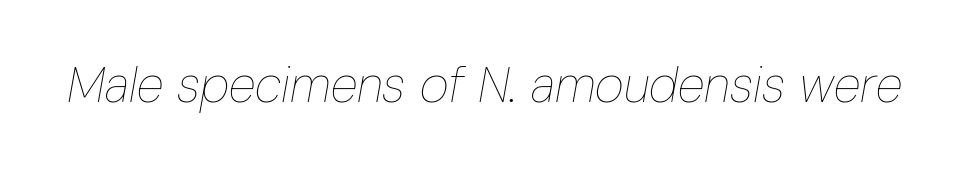
Q: Is the text bold? A: No.
Q: Is the text italic (slanted)? A: Yes, it leans right by about 10 degrees.
Q: Is the text underlined? A: No.
Q: Is the spacing between letters normal or unusually wide? A: Normal.
Q: Width (condensed, normal, or wide)? A: Condensed.
Q: Stroke contrast? A: Low.
Q: x-height? A: Medium.
Q: Monospaced? A: No.
